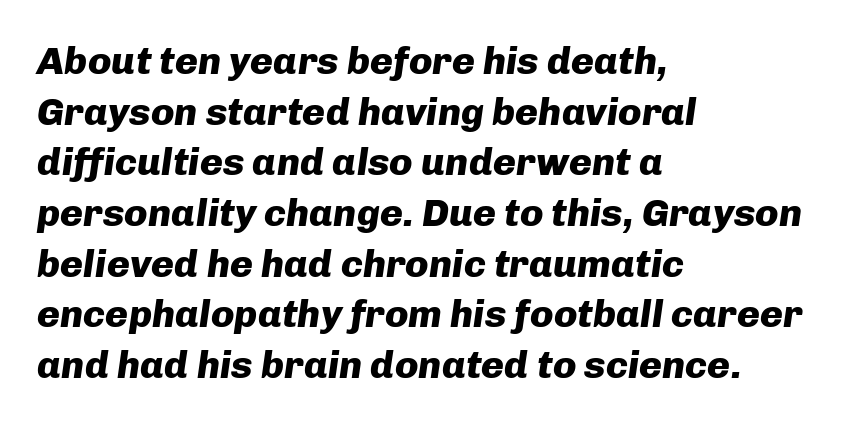
What's the leading like? Ordinary, nothing unusual. Underlining? Definitely not there. Characters follow at the spacing the type designer built in. Proportional: the letters do not fall into vertical columns. The typography opts for an oblique posture over an upright one. Each line starts at the same left margin while the right side varies.
